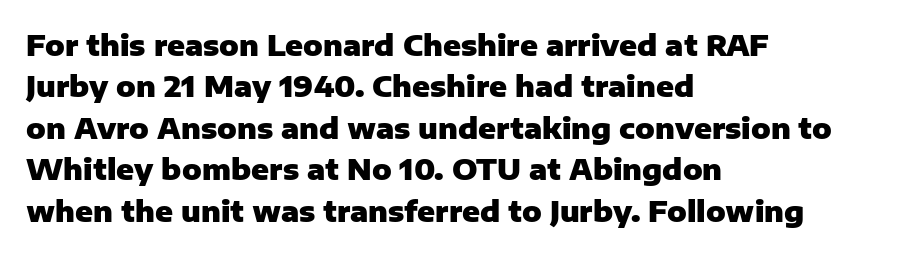
{"serif": "no", "italic": "no", "bold": "yes", "weight": "heavy", "width": "normal", "stroke_contrast": "low", "x_height": "medium", "monospaced": "no", "underline": "no", "align": "left", "line_spacing": "normal", "line_spacing_ratio": 1.43, "letter_spacing": "normal", "letter_spacing_em": 0.0, "glyph_px": 29}
